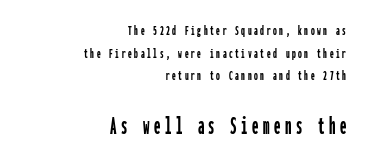
You get the small type first, then a jump to larger type. Check the space under the baseline: it is left empty. How would I describe the line gaps? Plain and ordinary. The typography opts for an upright posture over an oblique one. Notice how the passage keeps a crisp vertical edge on the right only.
